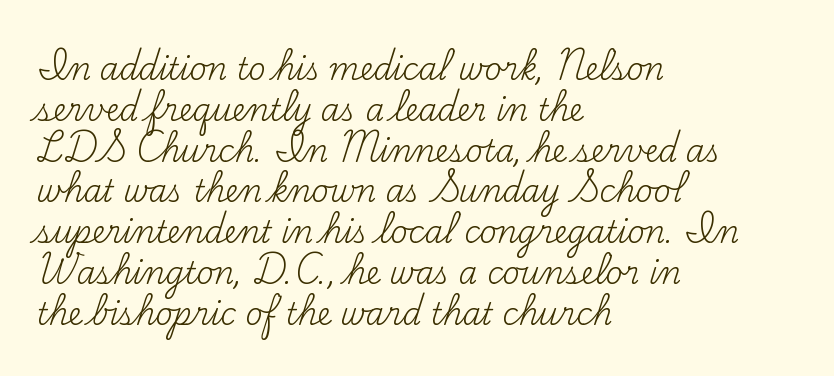
Descender tails drop into unmarked territory. The letters advance in unequal steps, a hallmark of proportional type. Is the block centered? No — it sits flush against the left margin. A typesetter would call this leading conventional body-copy spacing. The font sits on the lighter half of the weight spectrum, regular included.
